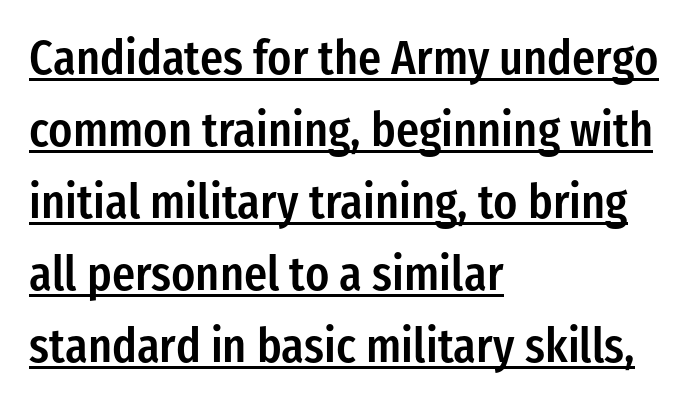
Typographically, this falls in the sans-serif category. The rendering uses natural spacing where letterforms have individual widths. Leading: standard. Glance below the letters and you will spot a drawn line.
